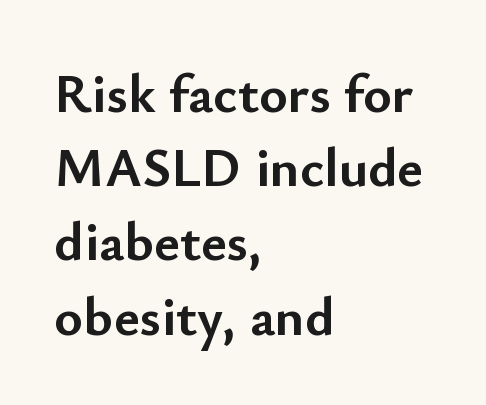
Each row of text sits above clean, open space. Grotesque or geometric, the face here clearly has no serifs. The space between consecutive lines is moderate. Default kerning and tracking; the words read as compact shapes.
